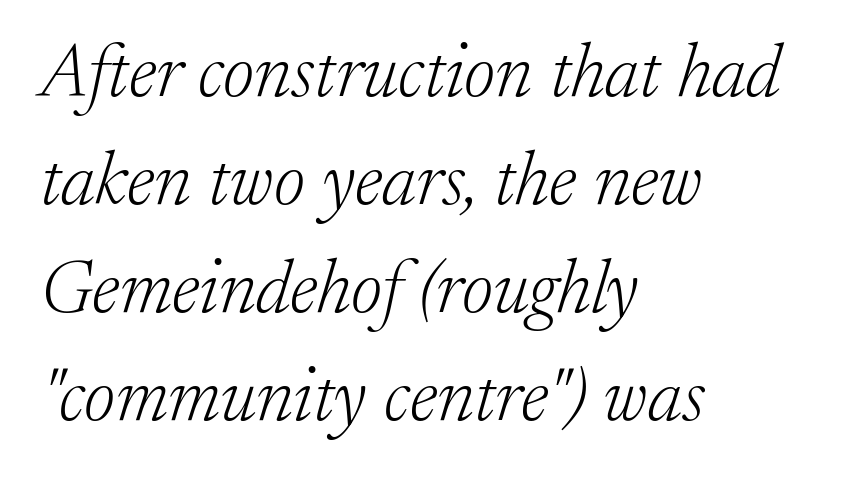
This rendering employs a face with finishing strokes, i.e., a serif. Where is the straight margin? On the left. Tall strokes in this sample are angled rather than plumb. Check under the words: just untouched page.
